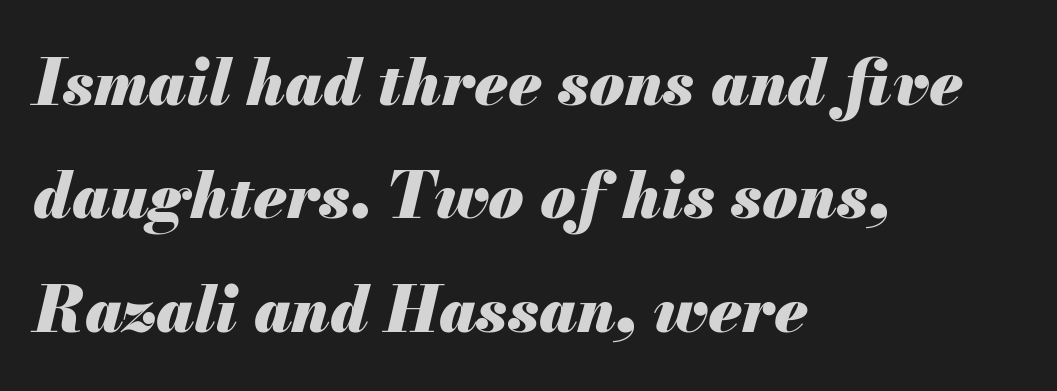
The image shows 64 px heavy type, italic (leaning right); set left-aligned, line spacing 1.77x, normal letter spacing, not underlined; medium stroke contrast and a small x-height.
